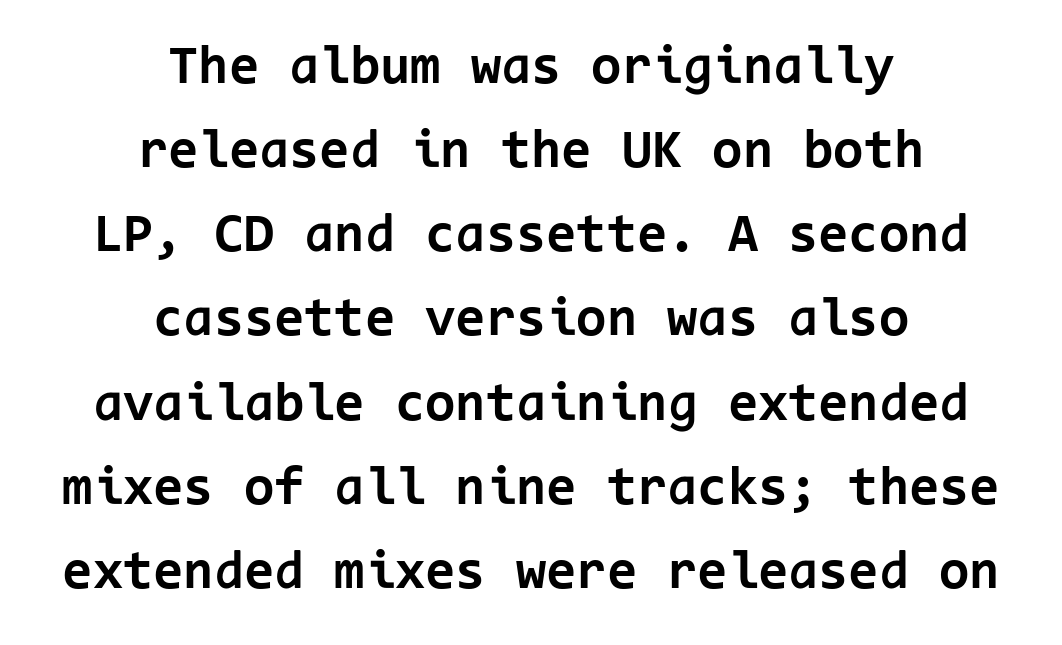
{"serif": "no", "italic": "no", "bold": "yes", "weight": "bold", "width": "normal", "stroke_contrast": "low", "x_height": "medium", "monospaced": "yes", "underline": "no", "align": "center", "line_spacing": "normal", "line_spacing_ratio": 1.53, "letter_spacing": "normal", "letter_spacing_em": 0.0, "glyph_px": 55}
